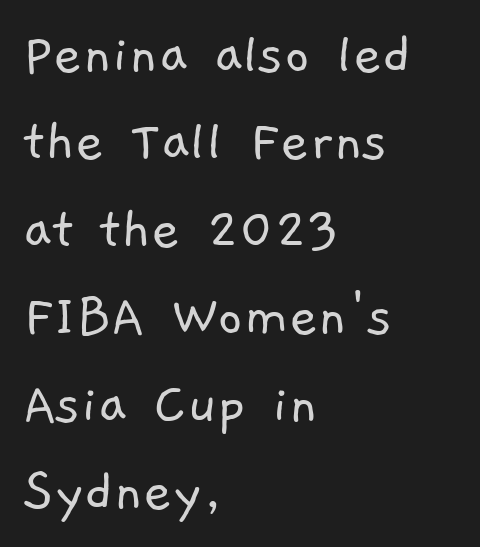
The image shows 62 px light sans-serif type; set left-aligned, normal line spacing (1.41x), normal letter spacing, not underlined; low stroke contrast and a medium x-height.
